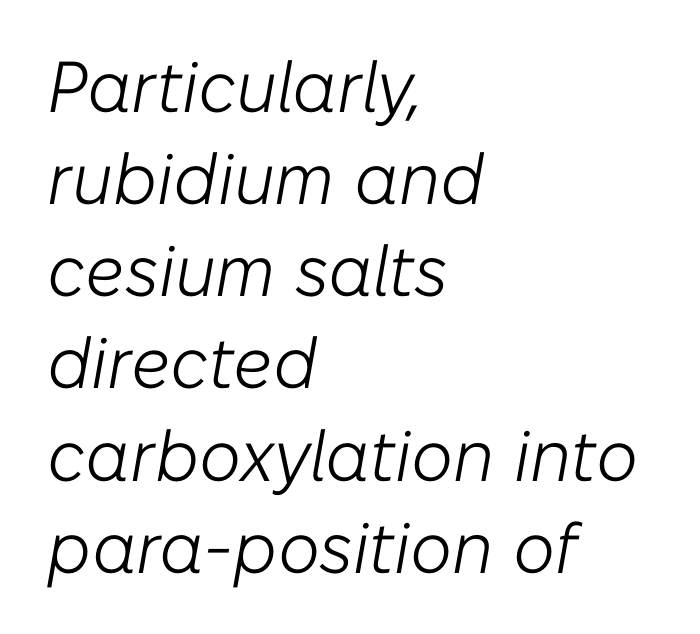
Plain, unruled lines of type. Each letter keeps its own natural width here, so spacing adapts to shape. A student would call this left alignment; a typographer would say flush left, rag right. The vertical gap from one line to the next is medium. Observe the lean: these are italic letterforms. Is the type heavy? It reads as light-to-regular instead.
